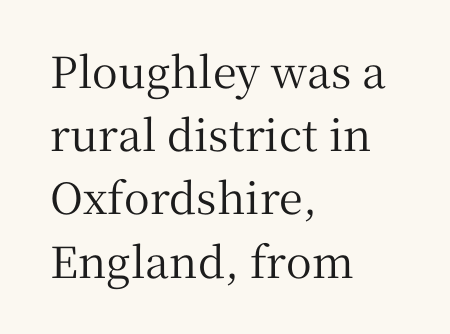
Letters rest on an invisible, unmarked baseline. The face used here is rendered with its standard letterfit. This rendering uses left alignment, leaving the right contour irregular. The rendering uses natural spacing where letterforms have individual widths. Every stem runs plumb, perpendicular to the baseline. Quick note: interline space is typical.
